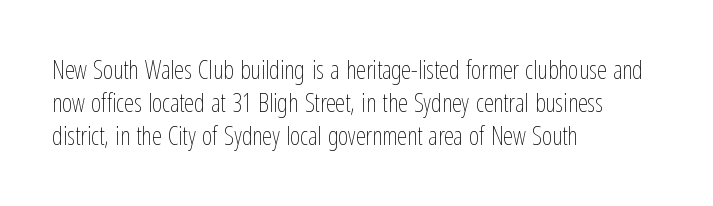
These lines sit exactly where default settings would place them. Decoration check: the copy has no underline. The typeface has the unassuming heft of standard copy or less. Horizontal alignment here is leftward, the default for most running prose.
